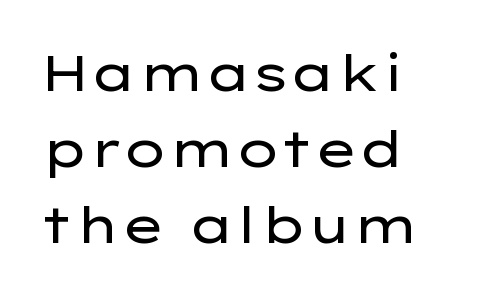
Vertical spacing — default. Ascenders rise straight up at ninety degrees. Each stroke keeps to a modest, everyday thickness or less. The type is set solid horizontally, with unmodified tracking. Spacing verdict: proportional, widths tailored to each character.
